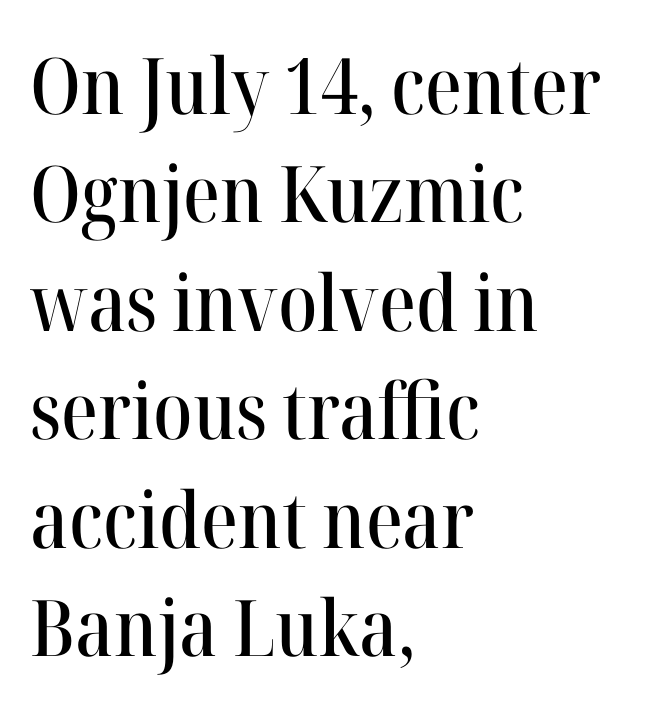
{"serif": "yes", "italic": "no", "width": "normal", "stroke_contrast": "high", "x_height": "medium", "monospaced": "no", "underline": "no", "align": "left", "line_spacing": "normal", "line_spacing_ratio": 1.39, "letter_spacing": "normal", "letter_spacing_em": 0.0, "glyph_px": 78}
